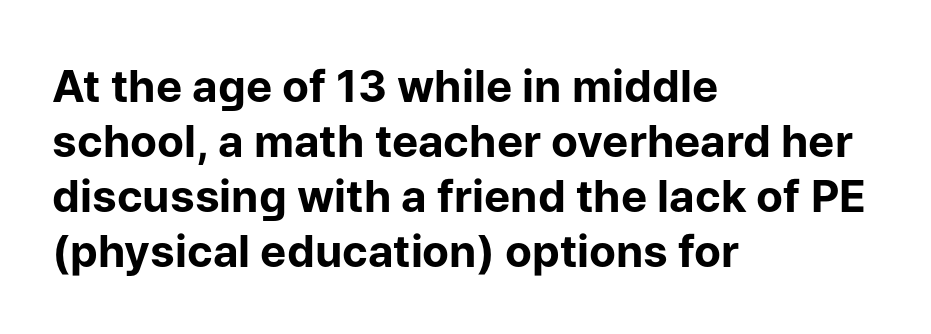
The image shows 44 px bold sans-serif type, upright; set left-aligned, normal line spacing (1.25x), normal letter spacing, not underlined; low stroke contrast and a medium x-height.
